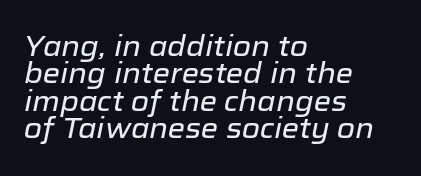
{"italic": "yes", "lean": "right", "slant_degrees": 12, "width": "normal", "stroke_contrast": "low", "x_height": "medium", "monospaced": "no", "underline": "no", "align": "left", "line_spacing": "tight", "line_spacing_ratio": 0.98, "letter_spacing": "normal", "letter_spacing_em": 0.0, "glyph_px": 28}
